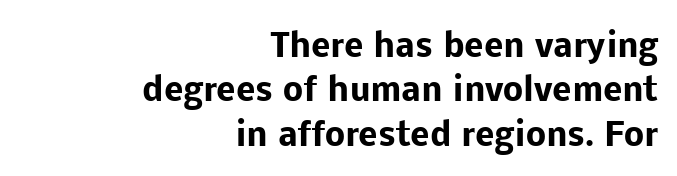
{"serif": "no", "italic": "no", "bold": "yes", "weight": "heavy", "width": "normal", "stroke_contrast": "low", "x_height": "medium", "monospaced": "no", "underline": "no", "align": "right", "line_spacing": "normal", "line_spacing_ratio": 1.39, "letter_spacing": "normal", "letter_spacing_em": 0.0, "glyph_px": 32}
